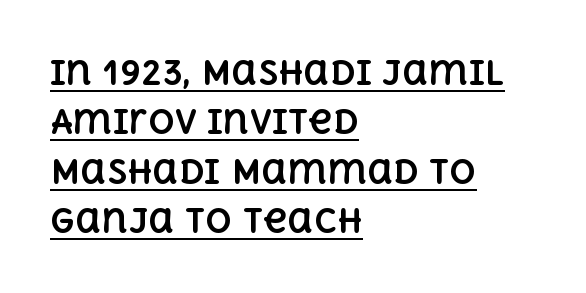
The setting favours the left margin, as ordinary paragraphs usually do. Each word holds together tightly as a unit, with standard inter-letter gaps. Ordinary non-slanted type is in use. Emphasis is given by a line drawn under the lettering. Weight check: bold — yes, fully.
